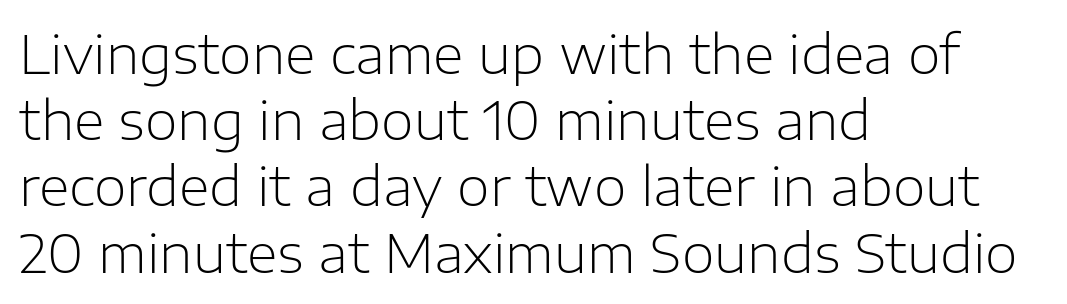
{"serif": "no", "italic": "no", "bold": "no", "weight": "light", "width": "normal", "stroke_contrast": "low", "x_height": "medium", "monospaced": "no", "underline": "no", "align": "left", "line_spacing": "normal", "line_spacing_ratio": 1.25, "letter_spacing": "normal", "letter_spacing_em": 0.0, "glyph_px": 53}
